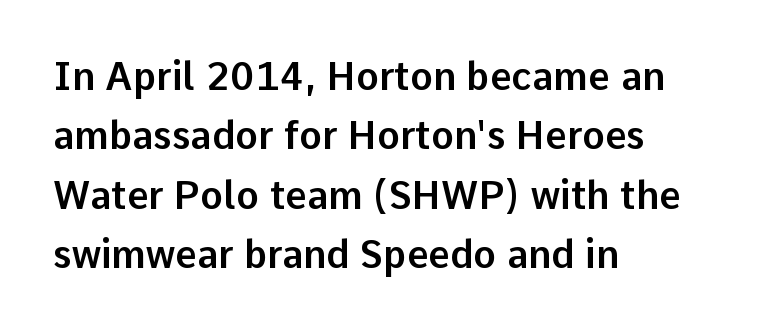
The image shows 38 px sans-serif type, upright; set left-aligned, normal line spacing (1.56x), normal letter spacing, not underlined; low stroke contrast and a medium x-height.
